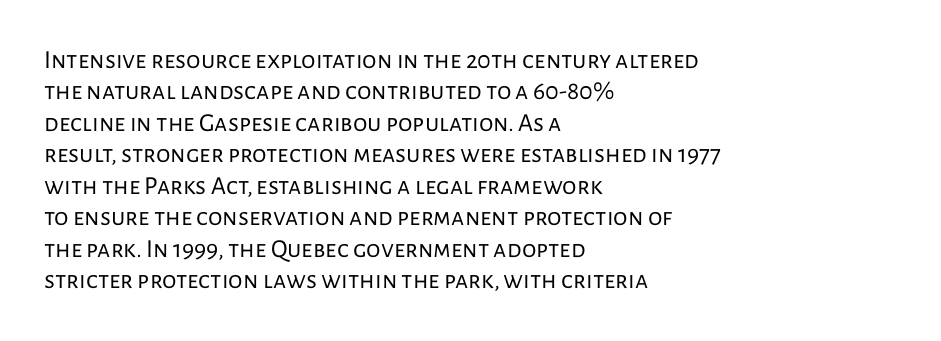
What stands out about the letter spacing? Nothing — it is the standard amount. The rendering anchors every line to the left-hand side. A light-to-regular cut is what we see here. Ordinary non-slanted type is in use.
